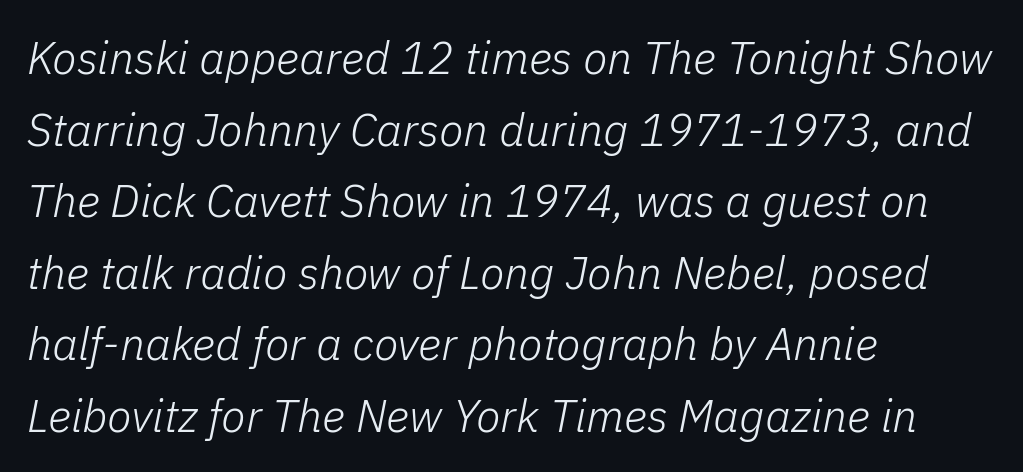
The strokes are not fattened; the text isn't bold. This is oblique type, the kind used for emphasis or titles. Anything drawn beneath the words? Only blank space. Each letter keeps its own natural width here, so spacing adapts to shape.
